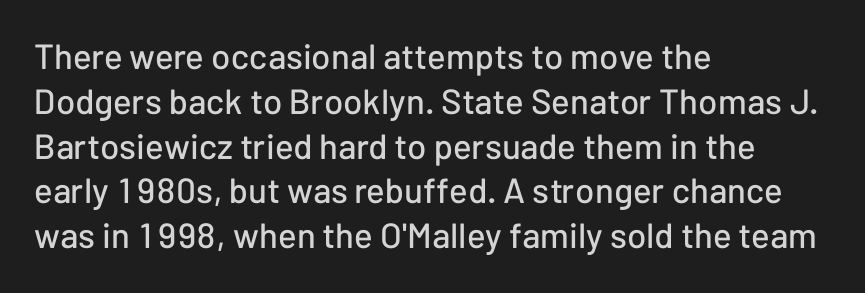
Q: Is the text italic (slanted)? A: No, it is upright.
Q: Is the typeface a serif or a sans-serif typeface? A: Sans-serif.
Q: Is the text underlined? A: No.
Q: How is the paragraph aligned? A: Left-aligned.
Q: Is the spacing between letters normal or unusually wide? A: Normal.
Q: Is the spacing between lines tight, normal or loose? A: Normal.
Q: Width (condensed, normal, or wide)? A: Normal.
Q: Stroke contrast? A: Low.
Q: x-height? A: Medium.
Q: Monospaced? A: No.
